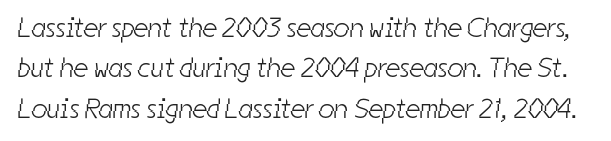
The image shows 28 px light, condensed sans-serif type; set normal line spacing (1.44x), normal letter spacing, not underlined; low stroke contrast and a medium x-height.
